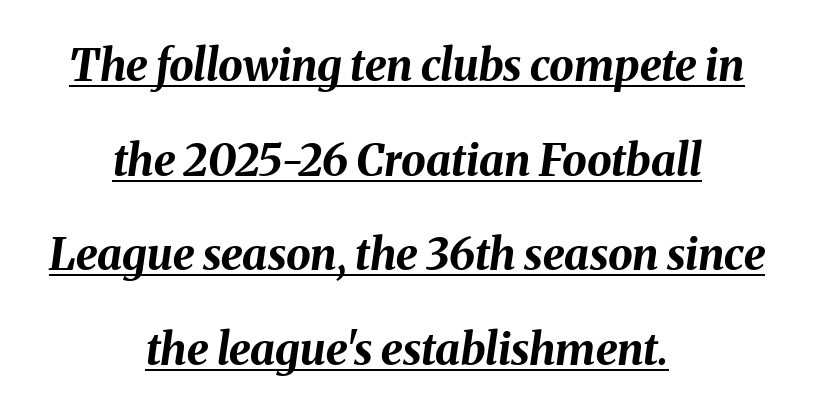
Q: Is the text bold? A: Yes.
Q: Is the text italic (slanted)? A: Yes, it leans right by about 8 degrees.
Q: Is the text underlined? A: Yes.
Q: How is the paragraph aligned? A: Centered.
Q: Is the spacing between letters normal or unusually wide? A: Normal.
Q: Is the spacing between lines tight, normal or loose? A: Loose.
Q: Width (condensed, normal, or wide)? A: Normal.
Q: Stroke contrast? A: Medium.
Q: x-height? A: Medium.
Q: Monospaced? A: No.
